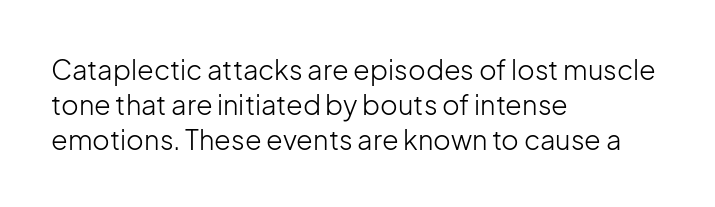
Q: Is the text bold? A: No.
Q: Is the text italic (slanted)? A: No, it is upright.
Q: Is the text underlined? A: No.
Q: How is the paragraph aligned? A: Left-aligned.
Q: Is the spacing between letters normal or unusually wide? A: Normal.
Q: Is the spacing between lines tight, normal or loose? A: Normal.
